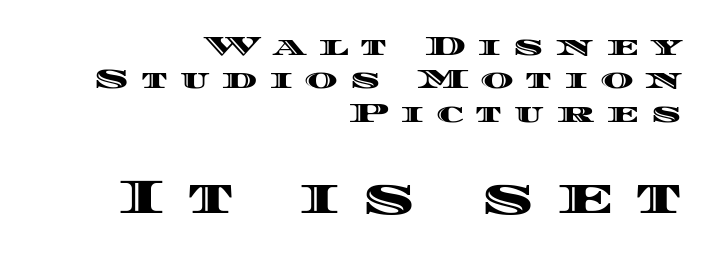
The image shows 49 px wide type, upright; set right-aligned, line spacing 1.19x, unusually wide letter spacing (+0.43 em), not underlined; the second (bottom) block is 1.75x larger; a large x-height.
